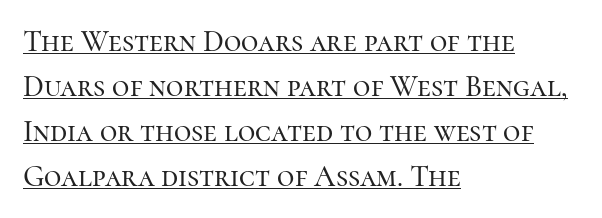
What kind of face is this? One with serifs. Has an underline been added? It has. Interline gaps are of average width in this sample. You could call the tracking neutral — neither tight nor loose.
